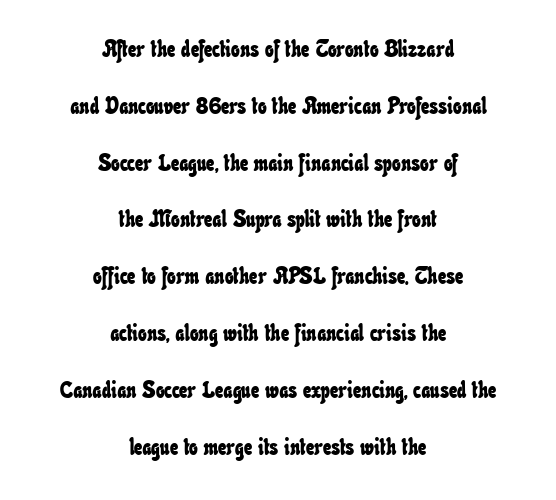
{"underline": "no", "align": "center", "line_spacing": "loose", "line_spacing_ratio": 2.47, "letter_spacing": "normal", "letter_spacing_em": 0.0, "glyph_px": 23}
